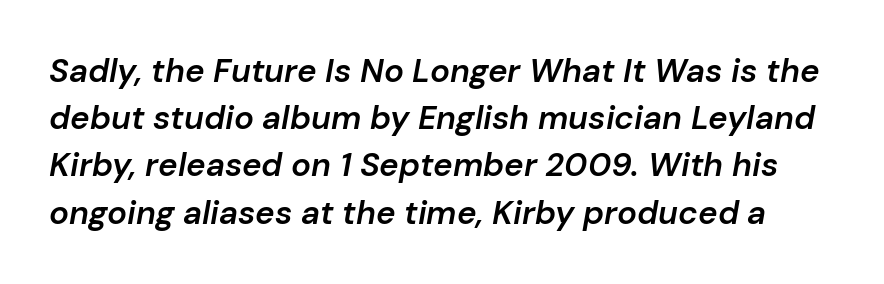
Tracking here is standard; glyphs follow each other at the usual distance. Is this a fixed-width face? No — the glyphs have proportional, varying widths. The rendering uses a semibold face; strokes are thickened but not to full bold. The passage shown is not underscored anywhere. Reading down the column, the eye jumps a familiar distance to each next line. Yep, that's italic — everything's leaning.
